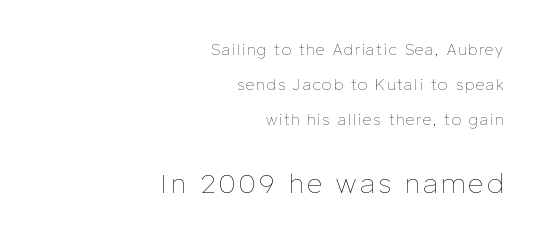
Is the block centered? No — it sits flush against the right margin. Nope, not italic — everything's standing straight. No word sits above an underline. The emphasis by scale lands on block number two, below.
